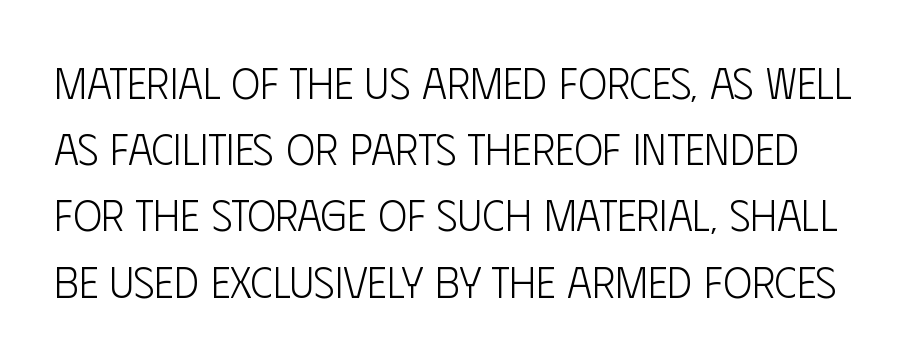
The image shows 43 px light, condensed sans-serif type, upright; set normal line spacing (1.54x), normal letter spacing, not underlined; low stroke contrast and a large x-height.
